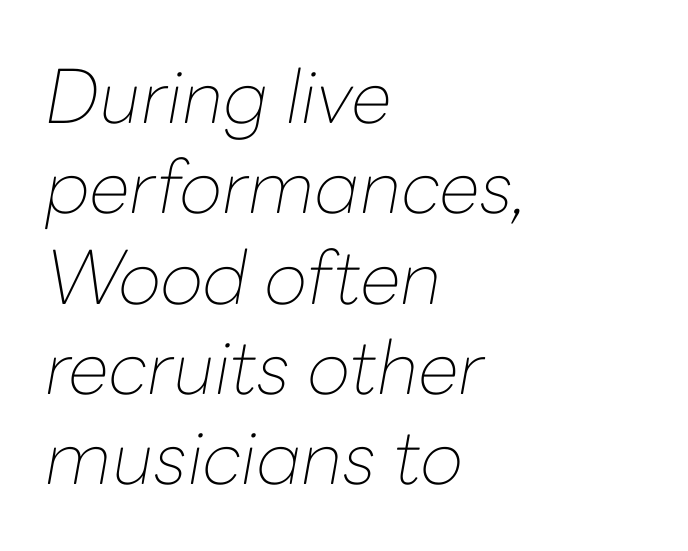
Q: Is the text bold? A: No.
Q: Is the text italic (slanted)? A: Yes, it leans right by about 10 degrees.
Q: Is the text underlined? A: No.
Q: How is the paragraph aligned? A: Left-aligned.
Q: Is the spacing between letters normal or unusually wide? A: Normal.
Q: Width (condensed, normal, or wide)? A: Normal.
Q: Stroke contrast? A: Low.
Q: x-height? A: Medium.
Q: Monospaced? A: No.
